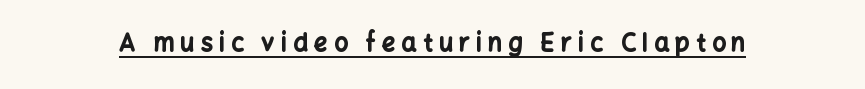
{"italic": "no", "bold": "yes", "underline": "yes", "letter_spacing": "wide", "letter_spacing_em": 0.26, "glyph_px": 24}
